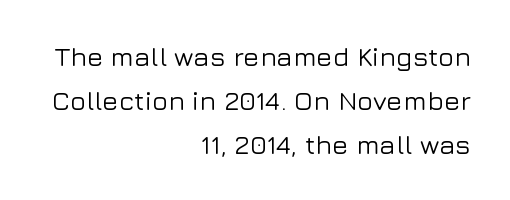
How would I describe the line gaps? Plain and ordinary. Posture: upright roman. Layout note: lines flush right. Tracking value appears to be zero — textbook default spacing. Descender tails drop into unmarked territory.
